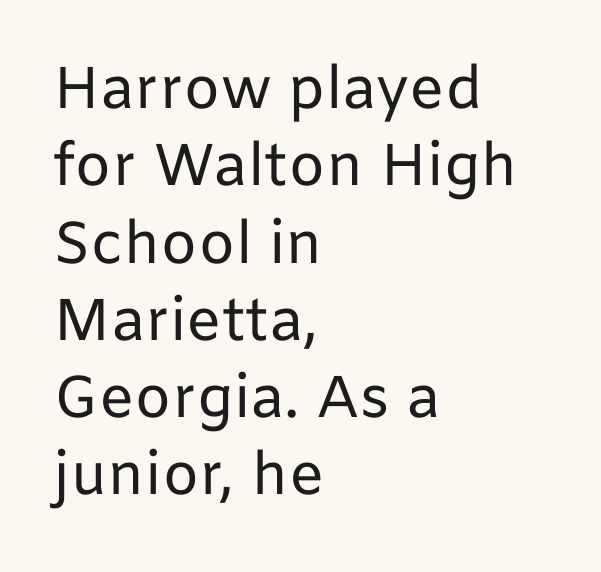
The face used here is proportionally spaced, like ordinary book or web type. Counters stay open thanks to moderate or lighter strokes. The horizontal fit of the characters is conventional and even. Examine the stroke ends and you'll find no serifs.
